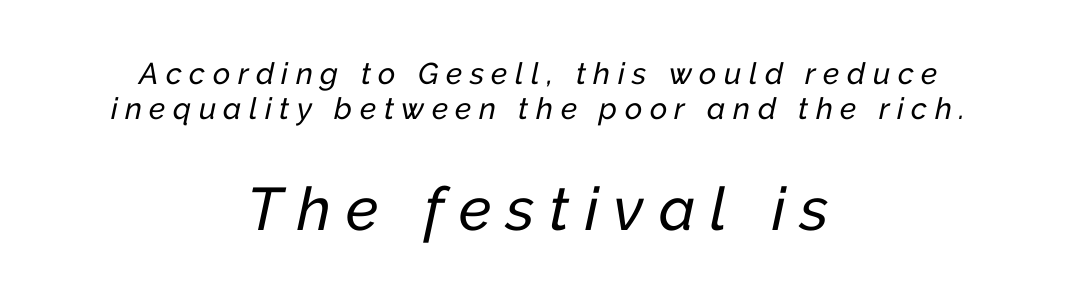
The image shows 60 px text type, italic (leaning right); set centered, line spacing 1.16x, unusually wide letter spacing (+0.25 em), not underlined; the second (bottom) block is 2.0x larger; low stroke contrast and a medium x-height.
